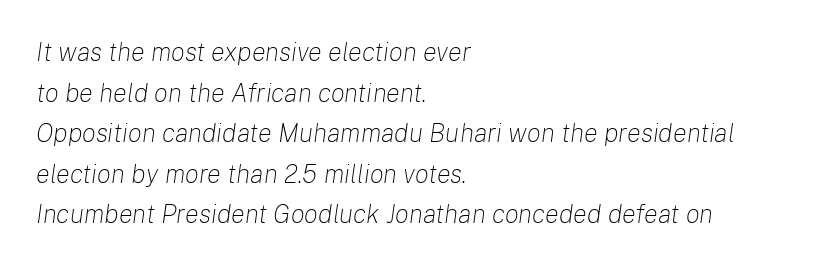
Q: Is the text bold? A: No.
Q: Is the text italic (slanted)? A: Yes, it leans right by about 8 degrees.
Q: Is the text underlined? A: No.
Q: How is the paragraph aligned? A: Left-aligned.
Q: Is the spacing between letters normal or unusually wide? A: Normal.
Q: Is the spacing between lines tight, normal or loose? A: Normal.
